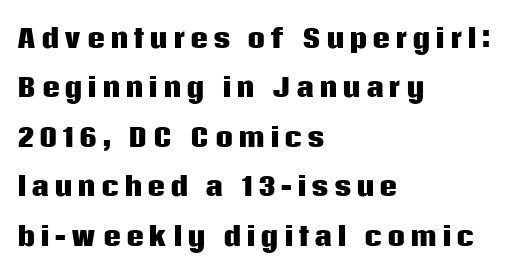
The image shows 25 px bold type, upright; set left-aligned, loose line spacing (1.98x), not underlined.
